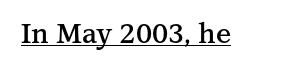
{"italic": "no", "bold": "semi", "underline": "yes", "letter_spacing": "normal", "letter_spacing_em": 0.0, "glyph_px": 27}
